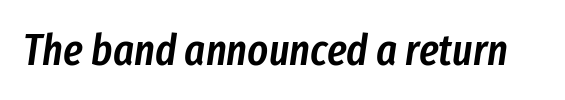
Q: Is the text bold? A: Semi-bold.
Q: Is the text italic (slanted)? A: Yes, it leans right by about 8 degrees.
Q: Is the text underlined? A: No.
Q: Is the spacing between letters normal or unusually wide? A: Normal.
Q: Width (condensed, normal, or wide)? A: Condensed.
Q: Stroke contrast? A: Low.
Q: x-height? A: Medium.
Q: Monospaced? A: No.
